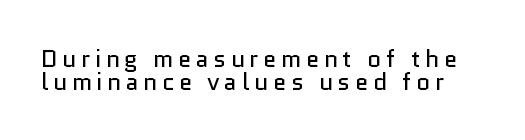
Q: Is the text bold? A: No.
Q: Is the text italic (slanted)? A: No, it is upright.
Q: Is the text underlined? A: No.
Q: Is the spacing between lines tight, normal or loose? A: Tight.
